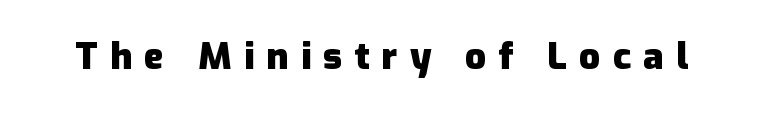
The image shows 37 px heavy sans-serif type, upright; set unusually wide letter spacing (+0.33 em), not underlined; low stroke contrast and a medium x-height.
